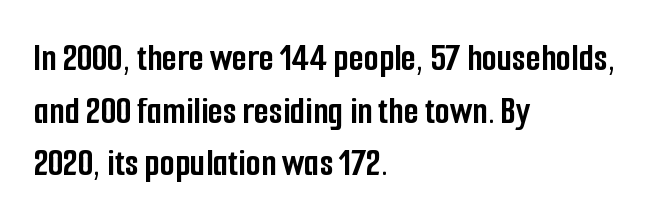
Q: Is the text bold? A: Yes.
Q: Is the text italic (slanted)? A: No, it is upright.
Q: Is the typeface a serif or a sans-serif typeface? A: Sans-serif.
Q: Is the text underlined? A: No.
Q: How is the paragraph aligned? A: Left-aligned.
Q: Is the spacing between letters normal or unusually wide? A: Normal.
Q: Is the spacing between lines tight, normal or loose? A: Normal.
Q: Width (condensed, normal, or wide)? A: Condensed.
Q: Stroke contrast? A: Low.
Q: x-height? A: Medium.
Q: Monospaced? A: No.
